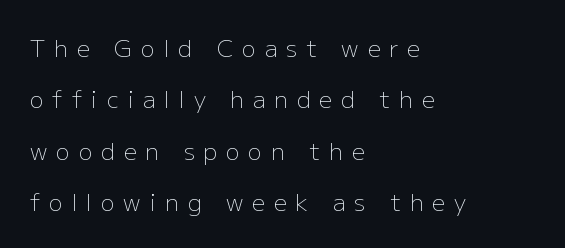
Horizontal bands of white between lines are thick stripes. The passage shown is not underscored anywhere. No chunkiness to these letters — they're not bold. Tall strokes in this sample are plumb rather than angled.
